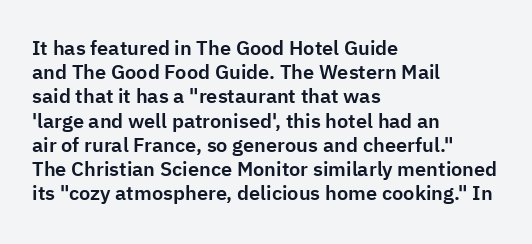
The image shows 20 px text type, upright; set left-aligned, line spacing 1.21x, normal letter spacing, not underlined.
